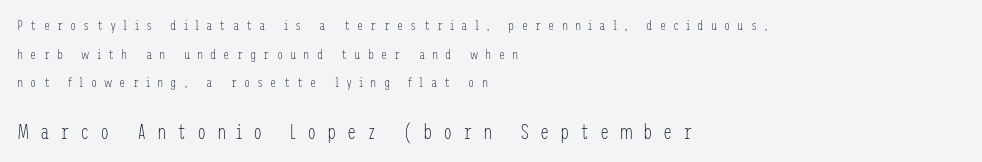
Q: Is the text bold? A: No.
Q: Is the text italic (slanted)? A: No, it is upright.
Q: Is the text underlined? A: No.
Q: How is the paragraph aligned? A: Left-aligned.
Q: Is the spacing between letters normal or unusually wide? A: Unusually wide.
Q: Is the spacing between lines tight, normal or loose? A: Loose.
Q: Which block of text is set in a larger size, the first (top) or the second (bottom)? A: The second (bottom) one.
